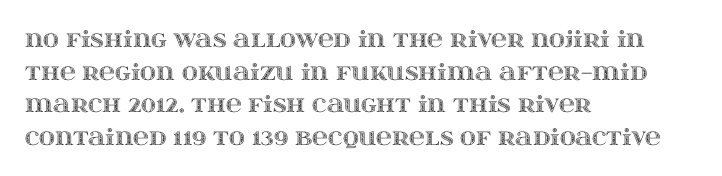
{"italic": "no", "underline": "no", "align": "left", "line_spacing": "normal", "line_spacing_ratio": 1.48, "letter_spacing": "normal", "letter_spacing_em": 0.0, "glyph_px": 22}
